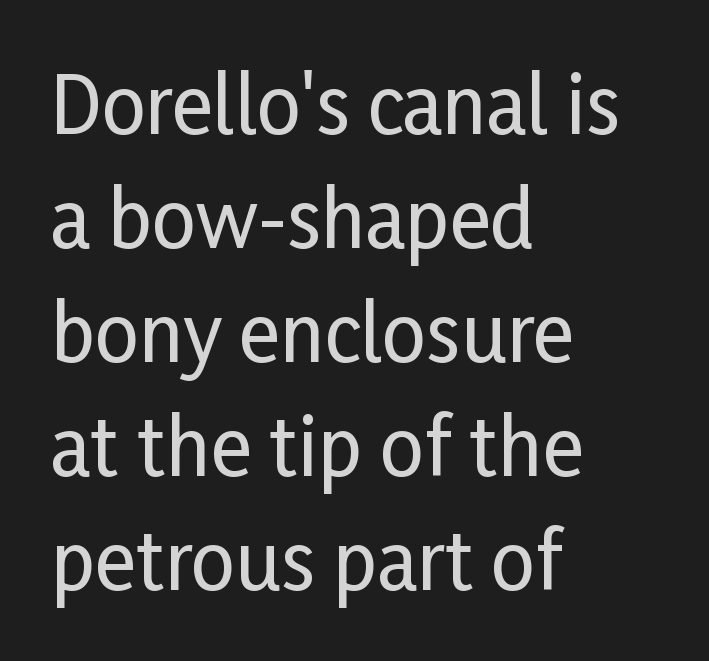
Q: Is the text italic (slanted)? A: No, it is upright.
Q: Is the typeface a serif or a sans-serif typeface? A: Sans-serif.
Q: Is the text underlined? A: No.
Q: How is the paragraph aligned? A: Left-aligned.
Q: Is the spacing between letters normal or unusually wide? A: Normal.
Q: Is the spacing between lines tight, normal or loose? A: Normal.
Q: Width (condensed, normal, or wide)? A: Condensed.
Q: Stroke contrast? A: Low.
Q: x-height? A: Medium.
Q: Monospaced? A: No.
